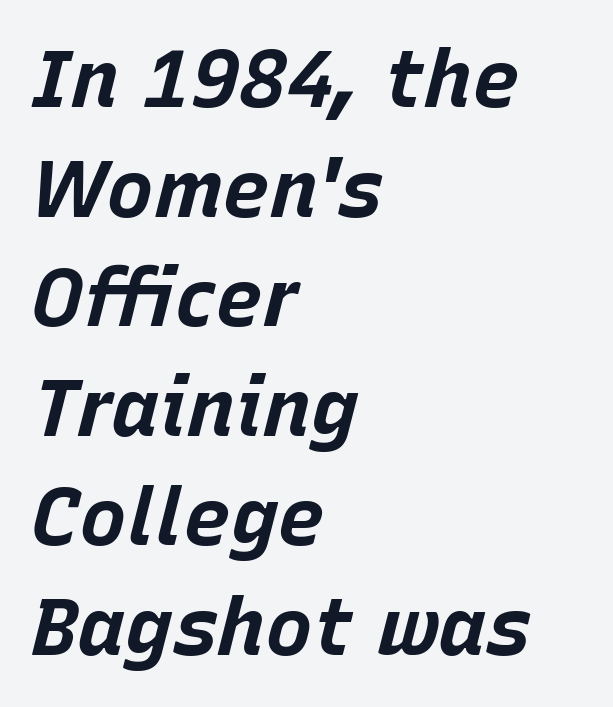
The image shows 80 px bold type, italic (leaning right); set left-aligned, normal line spacing (1.37x), normal letter spacing, not underlined; low stroke contrast and a large x-height.
